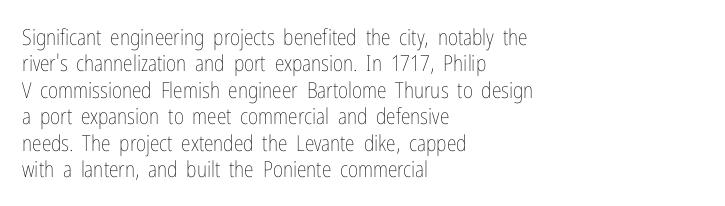
{"italic": "no", "bold": "no", "underline": "no", "align": "left", "line_spacing_ratio": 1.2, "letter_spacing": "normal", "letter_spacing_em": 0.0, "glyph_px": 22}
